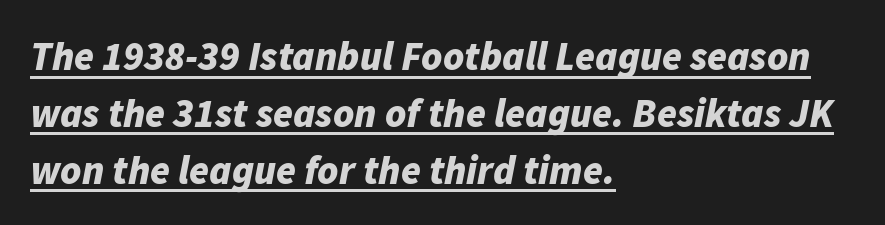
The compositor pushed each line to the left boundary. Glyph-to-glyph distance matches everyday printed text. Beneath each row of characters lies a ruled line. Thick stems and heavy bowls — unmistakably bold.
